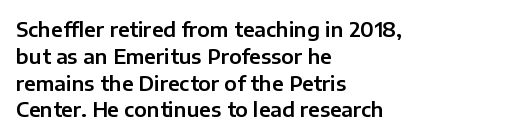
The image shows 20 px text type, upright; set left-aligned, normal line spacing (1.34x), normal letter spacing, not underlined.
